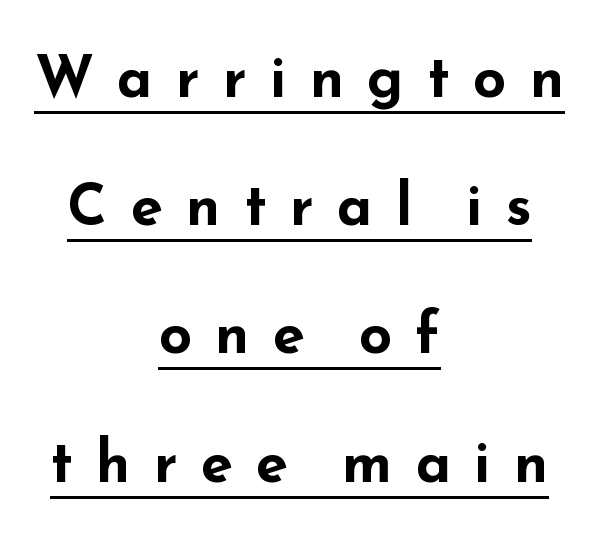
{"serif": "no", "italic": "no", "bold": "yes", "weight": "bold", "width": "wide", "stroke_contrast": "low", "x_height": "small", "monospaced": "no", "underline": "yes", "align": "center", "line_spacing": "loose", "line_spacing_ratio": 2.21, "letter_spacing": "wide", "letter_spacing_em": 0.4, "glyph_px": 58}
